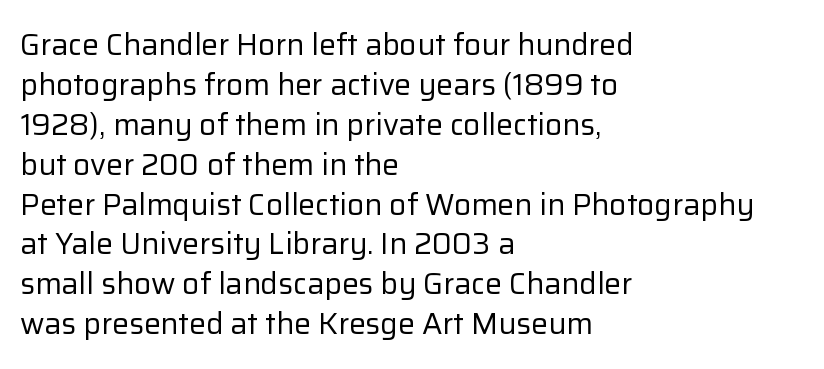
Q: Is the text bold? A: No.
Q: Is the text italic (slanted)? A: No, it is upright.
Q: Is the typeface a serif or a sans-serif typeface? A: Sans-serif.
Q: Is the text underlined? A: No.
Q: How is the paragraph aligned? A: Left-aligned.
Q: Is the spacing between letters normal or unusually wide? A: Normal.
Q: Is the spacing between lines tight, normal or loose? A: Normal.
Q: Width (condensed, normal, or wide)? A: Normal.
Q: Stroke contrast? A: Low.
Q: x-height? A: Medium.
Q: Monospaced? A: No.
